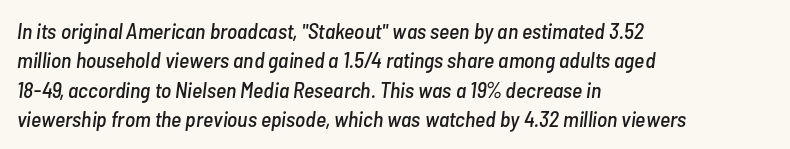
{"italic": "yes", "lean": "right", "slant_degrees": 7, "underline": "no", "align": "left", "line_spacing": "normal", "line_spacing_ratio": 1.33, "letter_spacing": "normal", "letter_spacing_em": 0.0, "glyph_px": 22}
